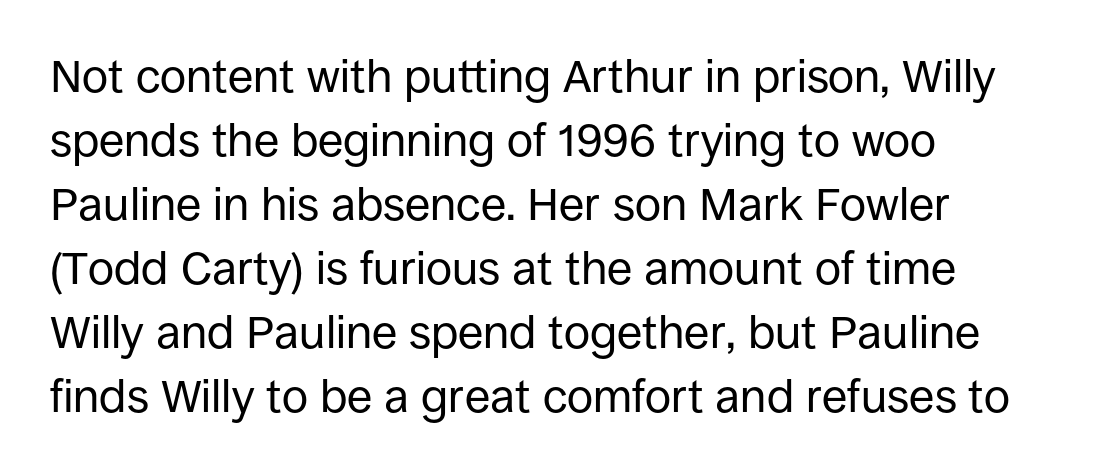
Q: Is the text bold? A: No.
Q: Is the text italic (slanted)? A: No, it is upright.
Q: Is the typeface a serif or a sans-serif typeface? A: Sans-serif.
Q: Is the text underlined? A: No.
Q: How is the paragraph aligned? A: Left-aligned.
Q: Is the spacing between letters normal or unusually wide? A: Normal.
Q: Is the spacing between lines tight, normal or loose? A: Normal.
Q: Width (condensed, normal, or wide)? A: Normal.
Q: Stroke contrast? A: Low.
Q: x-height? A: Large.
Q: Monospaced? A: No.
